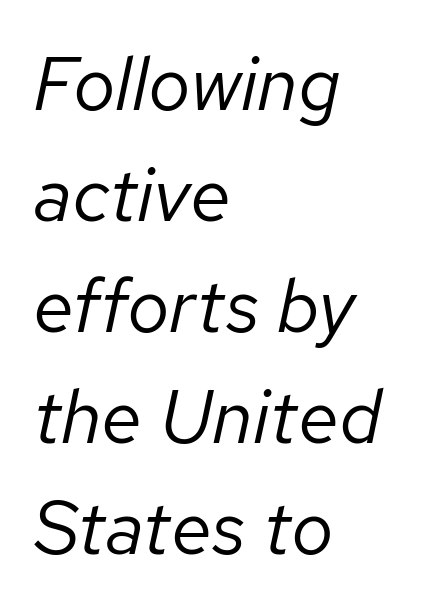
{"italic": "yes", "lean": "right", "slant_degrees": 12, "bold": "no", "weight": "regular", "width": "normal", "stroke_contrast": "low", "x_height": "medium", "monospaced": "no", "underline": "no", "align": "left", "line_spacing": "normal", "line_spacing_ratio": 1.48, "letter_spacing": "normal", "letter_spacing_em": 0.0, "glyph_px": 75}
